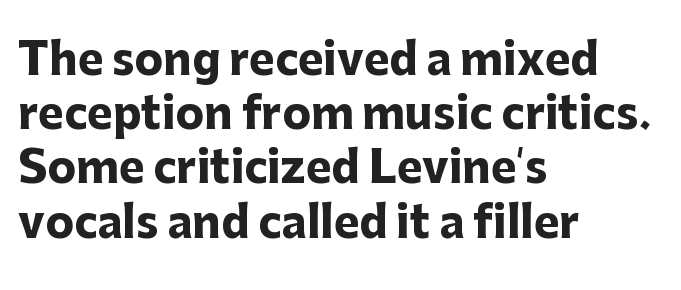
{"serif": "no", "italic": "no", "bold": "yes", "weight": "heavy", "width": "normal", "stroke_contrast": "low", "x_height": "medium", "monospaced": "no", "underline": "no", "align": "left", "line_spacing": "normal", "line_spacing_ratio": 1.26, "letter_spacing": "normal", "letter_spacing_em": 0.0, "glyph_px": 43}
